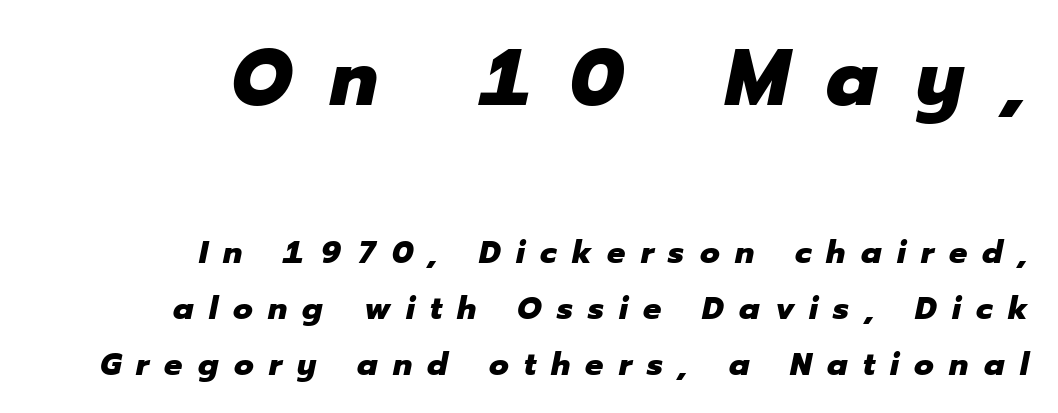
Spacing verdict: proportional, widths tailored to each character. Inter-character spacing is expanded well beyond the font's built-in metrics. The designer gave the opening block more size than the closing block. Typesetter's note: full bold, strokes at maximum text heaviness. The specimen reads as italic at a glance. Teacher's note: observe the even right margin — that is flush-right alignment.
